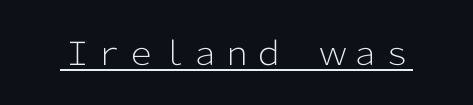
The image shows 32 px light sans-serif type, upright; set normal letter spacing, underlined; low stroke contrast and a medium x-height.
